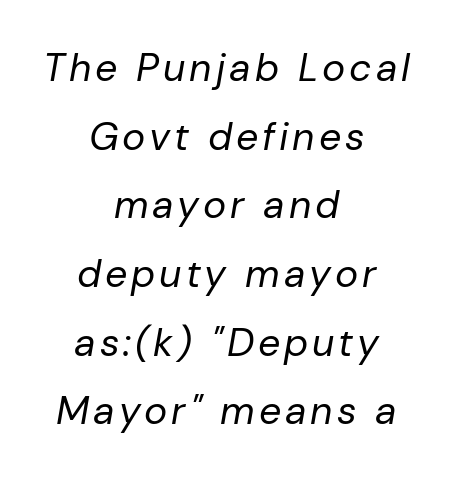
The strokes are not fattened; the text isn't bold. Underlining? Definitely not there. Think of a printed novel: that variable character pitch is what you see here. You can tell it's italic because the verticals aren't actually vertical. The text block is weighted toward neither margin, spreading evenly from the middle.
